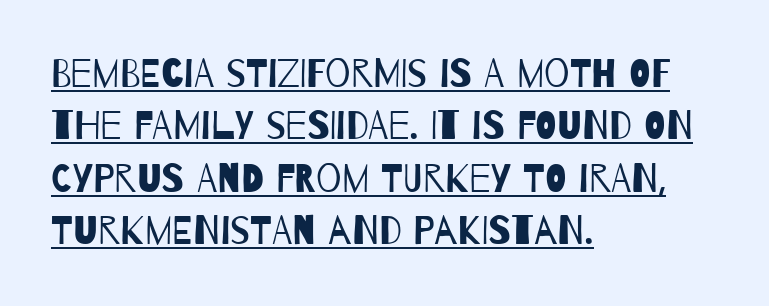
Q: Is the text bold? A: No.
Q: Is the typeface a serif or a sans-serif typeface? A: Sans-serif.
Q: Is the text underlined? A: Yes.
Q: How is the paragraph aligned? A: Left-aligned.
Q: Is the spacing between letters normal or unusually wide? A: Normal.
Q: Is the spacing between lines tight, normal or loose? A: Normal.
Q: Width (condensed, normal, or wide)? A: Condensed.
Q: Stroke contrast? A: Low.
Q: x-height? A: Large.
Q: Monospaced? A: No.
